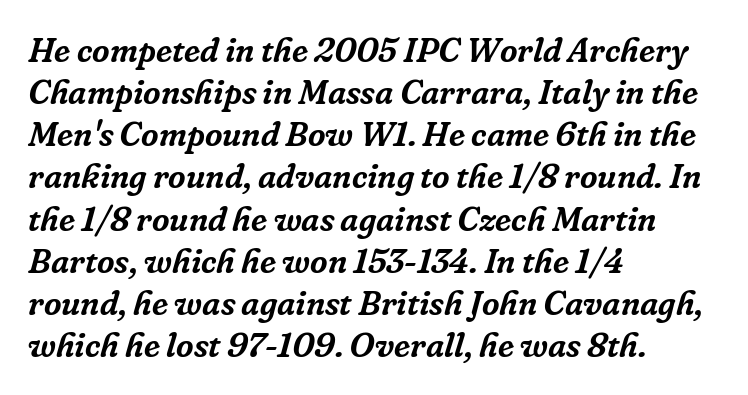
The image shows 34 px serif type, italic (leaning right); set left-aligned, line spacing 1.24x, normal letter spacing, not underlined; low stroke contrast and a medium x-height.
